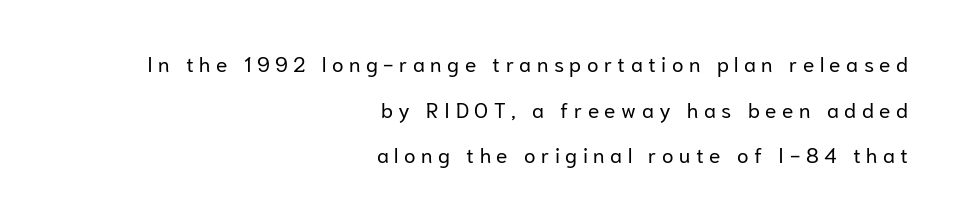
{"italic": "no", "bold": "no", "underline": "no", "align": "right", "line_spacing": "loose", "line_spacing_ratio": 2.17, "letter_spacing": "wide", "letter_spacing_em": 0.26, "glyph_px": 21}
